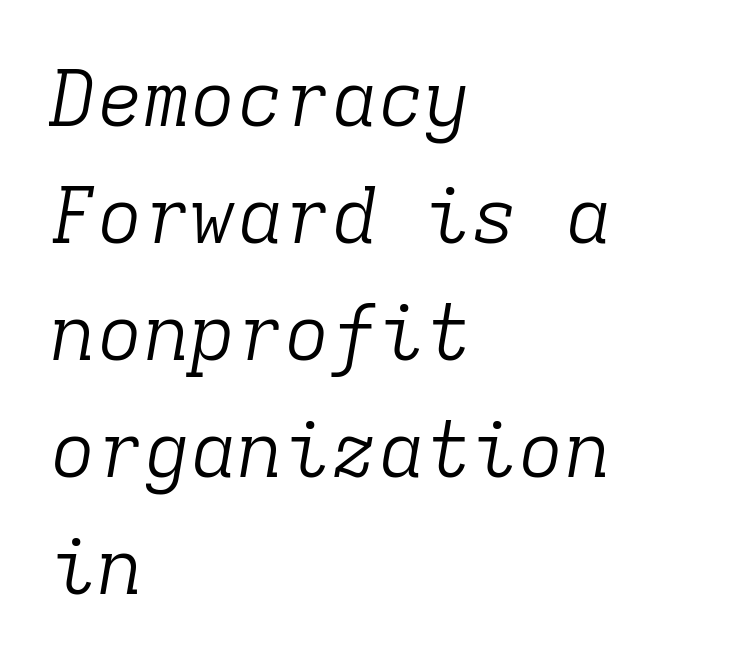
The passage shown is not underscored anywhere. Do the characters align in a grid? Yes, the font is monospaced. Glyph-to-glyph distance matches everyday printed text. Caption: multi-line text, flush left, ragged right. Slant detected: the letters are inclined. The typeface chosen for these lines features serifs.
